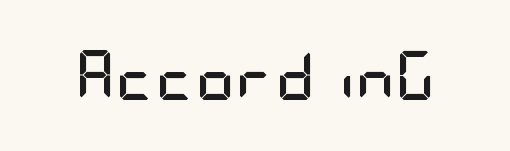
{"serif": "no", "italic": "no", "bold": "yes", "weight": "semibold", "width": "condensed", "stroke_contrast": "low", "x_height": "large", "underline": "no", "letter_spacing": "normal", "letter_spacing_em": 0.0, "glyph_px": 49}
